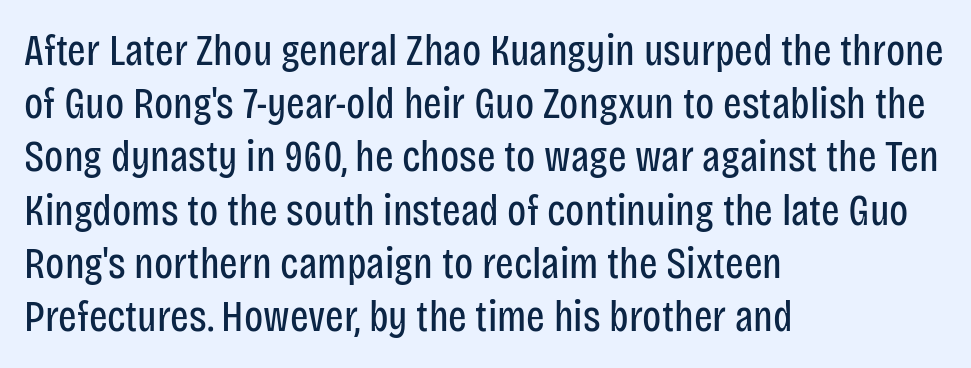
{"serif": "no", "italic": "no", "bold": "no", "weight": "regular", "width": "condensed", "stroke_contrast": "low", "x_height": "large", "monospaced": "no", "underline": "no", "align": "left", "line_spacing_ratio": 1.21, "letter_spacing": "normal", "letter_spacing_em": 0.0, "glyph_px": 44}
